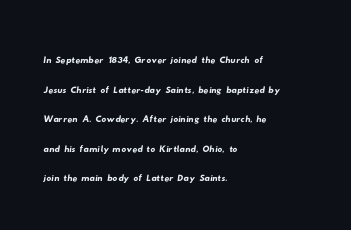
{"underline": "no", "align": "left", "line_spacing_ratio": 1.23, "letter_spacing": "normal", "letter_spacing_em": 0.0, "glyph_px": 24}
